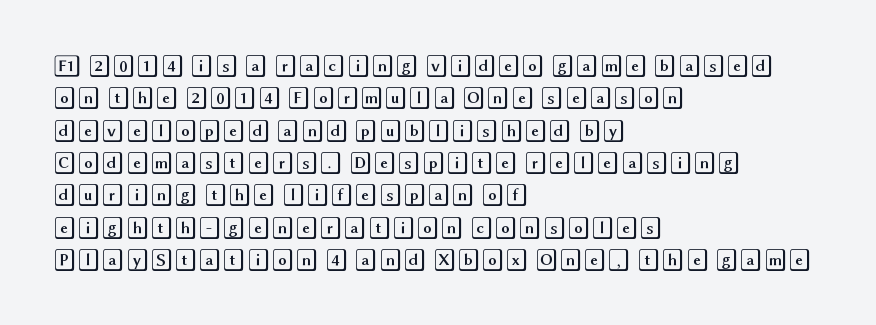
Q: Is the text italic (slanted)? A: No, it is upright.
Q: Is the text underlined? A: No.
Q: How is the paragraph aligned? A: Left-aligned.
Q: Is the spacing between letters normal or unusually wide? A: Normal.
Q: Is the spacing between lines tight, normal or loose? A: Normal.
